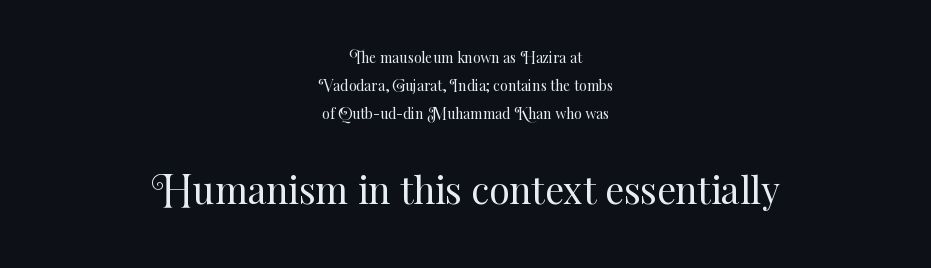
The image shows 37 px regular-weight type, upright; set centered, loose line spacing (1.99x), normal letter spacing, not underlined; the second (bottom) block is 2.64x larger; medium stroke contrast and a small x-height.
